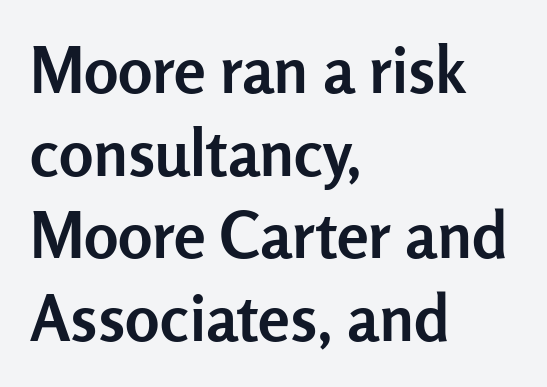
{"serif": "no", "italic": "no", "bold": "yes", "weight": "semibold", "width": "normal", "stroke_contrast": "low", "x_height": "medium", "monospaced": "no", "underline": "no", "align": "left", "line_spacing": "normal", "line_spacing_ratio": 1.29, "letter_spacing": "normal", "letter_spacing_em": 0.0, "glyph_px": 64}
